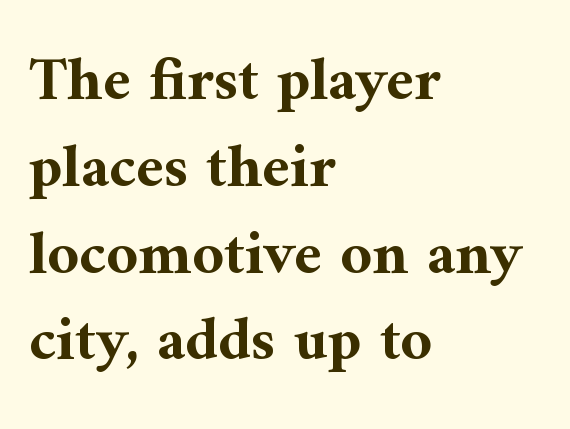
{"serif": "yes", "italic": "no", "bold": "yes", "weight": "bold", "width": "normal", "stroke_contrast": "medium", "x_height": "medium", "monospaced": "no", "underline": "no", "align": "left", "line_spacing": "normal", "line_spacing_ratio": 1.4, "letter_spacing": "normal", "letter_spacing_em": 0.0, "glyph_px": 62}
